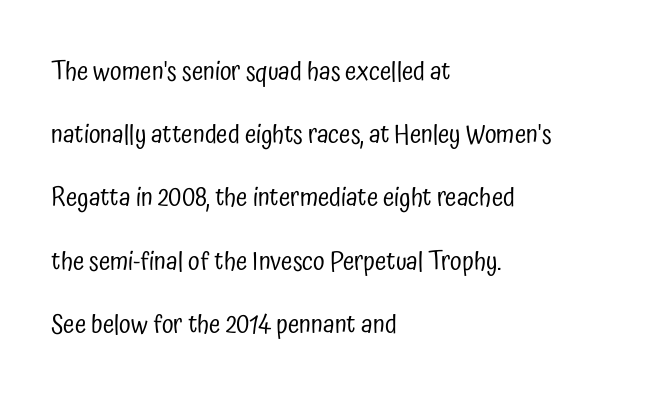
{"italic": "no", "bold": "no", "underline": "no", "align": "left", "line_spacing": "loose", "line_spacing_ratio": 2.43, "letter_spacing": "normal", "letter_spacing_em": 0.0, "glyph_px": 26}
